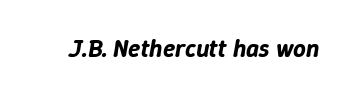
Words float on clear page, feet unadorned. The typography opts for an oblique posture over an upright one. Glyph-to-glyph distance matches everyday printed text.
